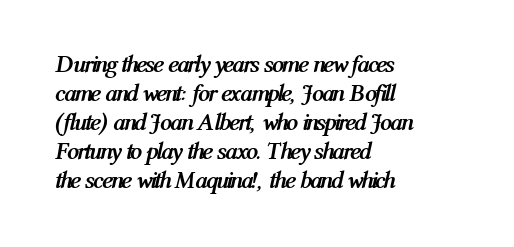
Q: Is the text bold? A: Yes.
Q: Is the text italic (slanted)? A: Yes, it leans right by about 12 degrees.
Q: Is the text underlined? A: No.
Q: How is the paragraph aligned? A: Left-aligned.
Q: Is the spacing between letters normal or unusually wide? A: Normal.
